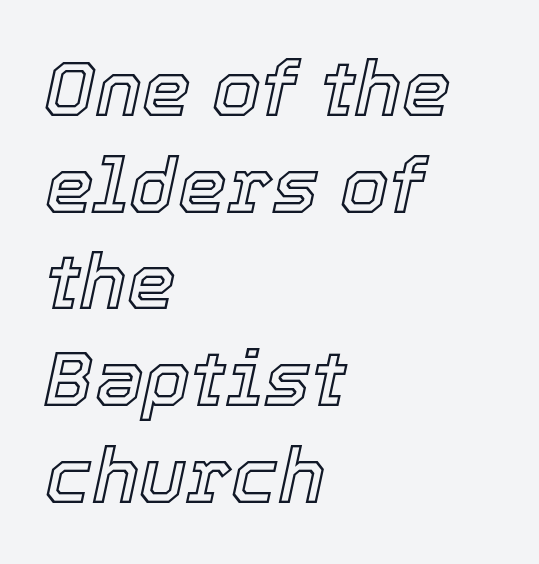
The image shows 78 px text type, italic (leaning right); set left-aligned, line spacing 1.24x, normal letter spacing, not underlined; a medium x-height.
